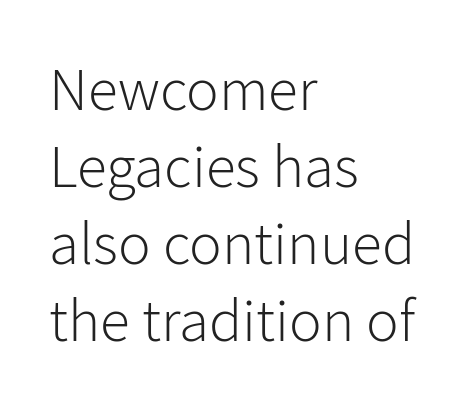
Observe the absence of serifs on each vertical stroke in this sample. This sample has the flowing, uneven cadence of proportional lettering. In terms of leading, this rendering sits right in the middle. Between one letter and the next there's only the usual sliver of space. The weight would be labelled regular, book, light, or lighter still. The baseline area is clear.
